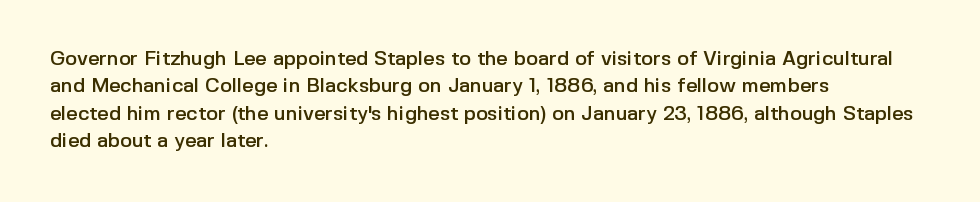
{"italic": "no", "underline": "no", "align": "left", "line_spacing": "normal", "line_spacing_ratio": 1.37, "letter_spacing": "normal", "letter_spacing_em": 0.0, "glyph_px": 20}
